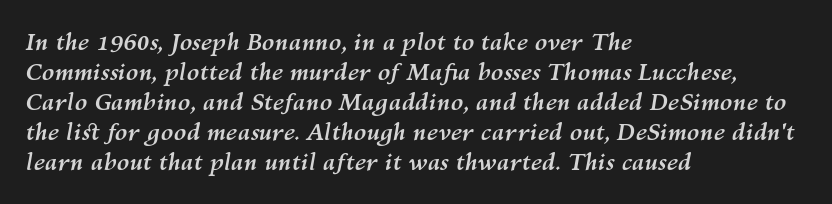
Q: Is the text bold? A: Yes.
Q: Is the text italic (slanted)? A: Yes, it leans right by about 10 degrees.
Q: Is the text underlined? A: No.
Q: How is the paragraph aligned? A: Left-aligned.
Q: Is the spacing between letters normal or unusually wide? A: Normal.
Q: Is the spacing between lines tight, normal or loose? A: Normal.
